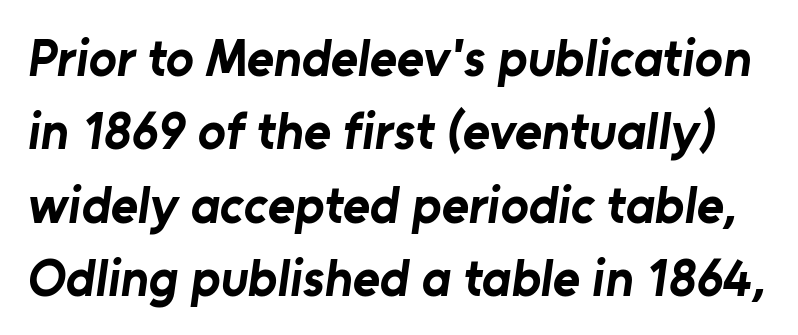
Q: Is the text bold? A: Yes.
Q: Is the typeface a serif or a sans-serif typeface? A: Sans-serif.
Q: Is the text underlined? A: No.
Q: Is the spacing between letters normal or unusually wide? A: Normal.
Q: Is the spacing between lines tight, normal or loose? A: Normal.
Q: Width (condensed, normal, or wide)? A: Normal.
Q: Stroke contrast? A: Low.
Q: x-height? A: Medium.
Q: Monospaced? A: No.
